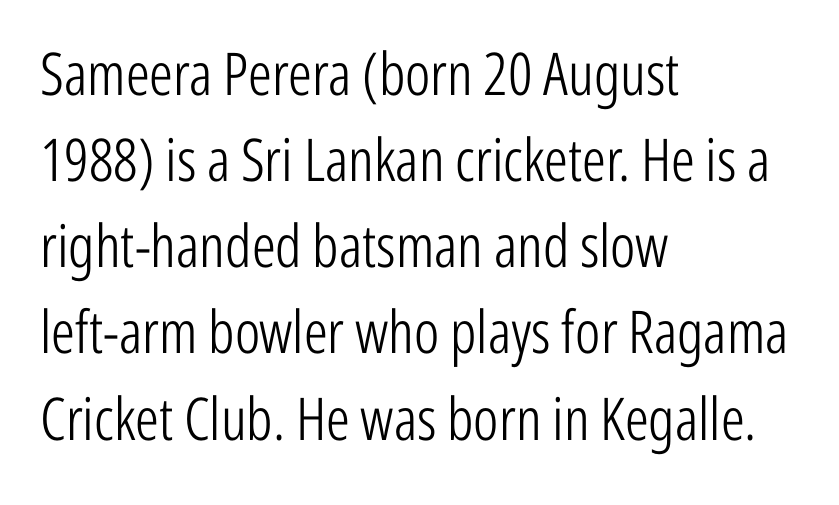
{"serif": "no", "italic": "no", "bold": "no", "weight": "light", "width": "condensed", "stroke_contrast": "low", "x_height": "medium", "monospaced": "no", "underline": "no", "align": "left", "line_spacing": "normal", "line_spacing_ratio": 1.46, "letter_spacing": "normal", "letter_spacing_em": 0.0, "glyph_px": 59}
